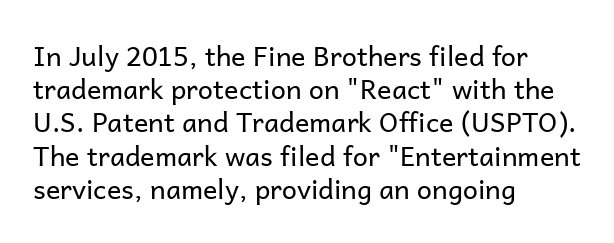
Q: Is the text bold? A: No.
Q: Is the text italic (slanted)? A: No, it is upright.
Q: Is the text underlined? A: No.
Q: How is the paragraph aligned? A: Left-aligned.
Q: Is the spacing between letters normal or unusually wide? A: Normal.
